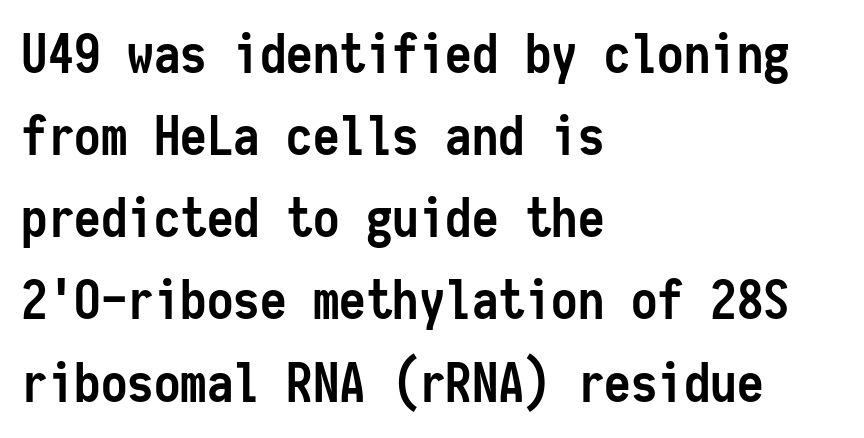
Q: Is the text bold? A: Yes.
Q: Is the text italic (slanted)? A: No, it is upright.
Q: Is the typeface a serif or a sans-serif typeface? A: Sans-serif.
Q: Is the text underlined? A: No.
Q: How is the paragraph aligned? A: Left-aligned.
Q: Is the spacing between letters normal or unusually wide? A: Normal.
Q: Is the spacing between lines tight, normal or loose? A: Normal.
Q: Width (condensed, normal, or wide)? A: Condensed.
Q: Stroke contrast? A: Low.
Q: x-height? A: Medium.
Q: Monospaced? A: Yes.
